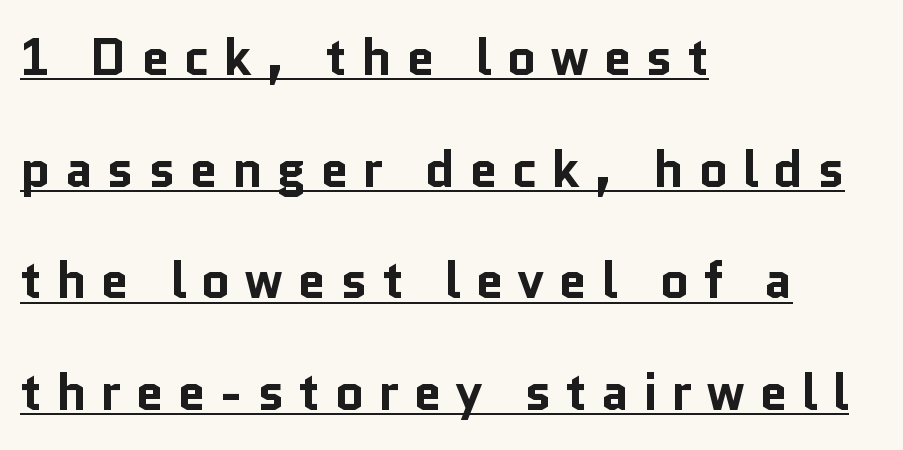
The image shows 51 px bold sans-serif type, upright; set left-aligned, loose line spacing (2.19x), unusually wide letter spacing (+0.27 em), underlined; low stroke contrast and a medium x-height.
